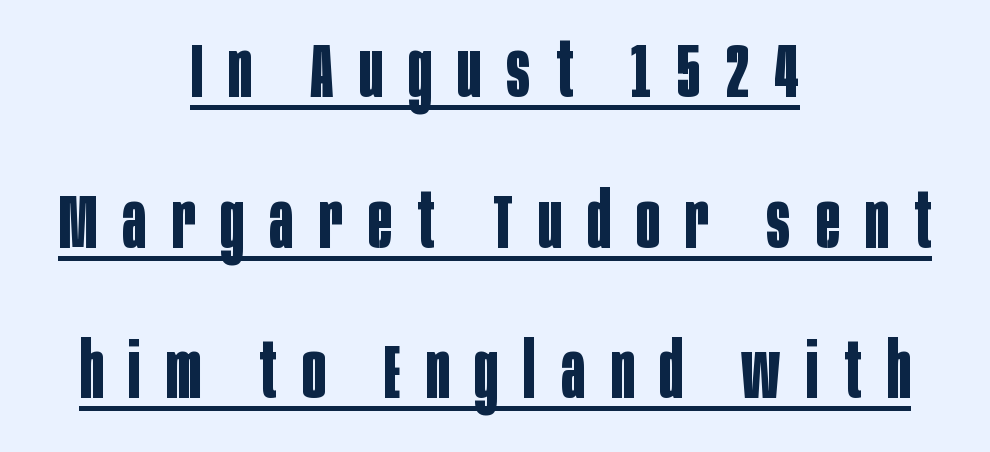
The image shows 78 px bold, condensed sans-serif type, upright; set centered, loose line spacing (1.93x), unusually wide letter spacing (+0.33 em), underlined; low stroke contrast and a large x-height.
